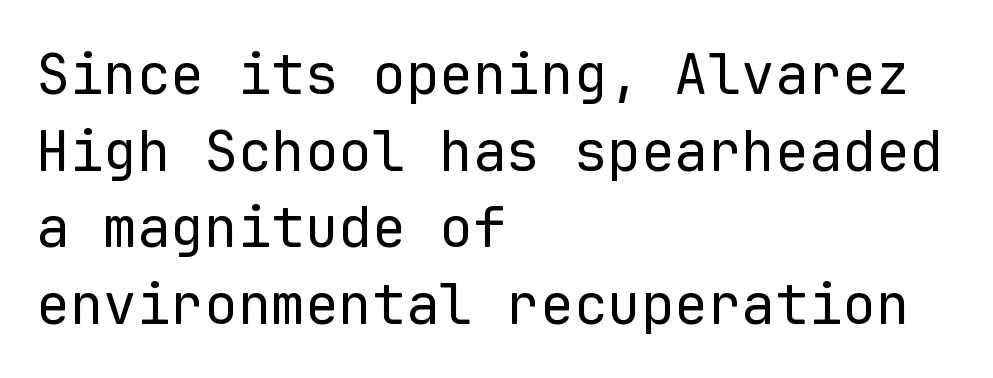
The image shows 56 px regular-weight sans-serif type, upright, monospaced; set left-aligned, normal line spacing (1.37x), normal letter spacing, not underlined; low stroke contrast and a medium x-height.
